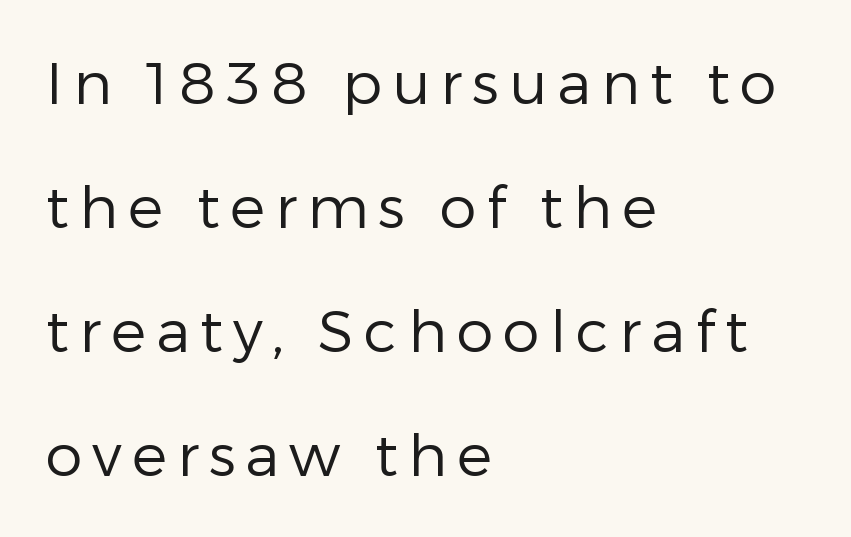
The lines are spread far apart with generous leading. Visually the block forms a straight wall on the left and a jagged coastline on the right. Quick note: not italic, upright. A sans-serif font was chosen for this passage. Character widths vary here, with narrow letters taking less room than wide ones. The foot of each line stays bare and open.
